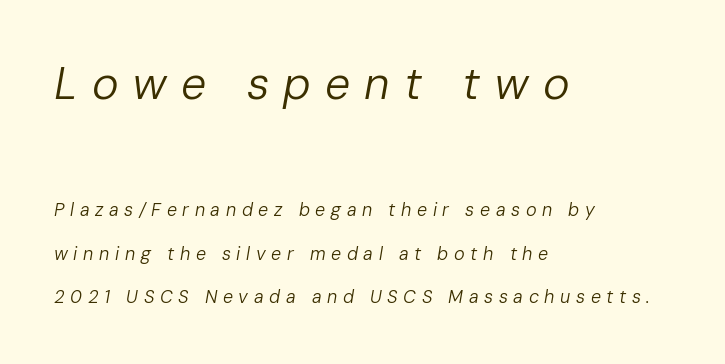
An italicized treatment has been applied to the whole sample. The rendering anchors every line to the left-hand side. Words float on clear page, feet unadorned. The block sitting higher on the canvas is the one with enlarged characters.
